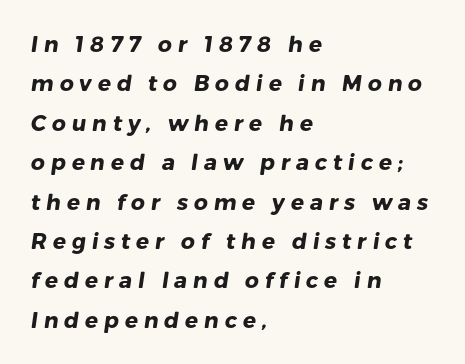
Just letters on the line, the space beneath them empty. Weight check: bold — yes, fully. Look at the tracking — it's clearly loosened, letters drifting apart. The paragraph shown leans on its left margin.
